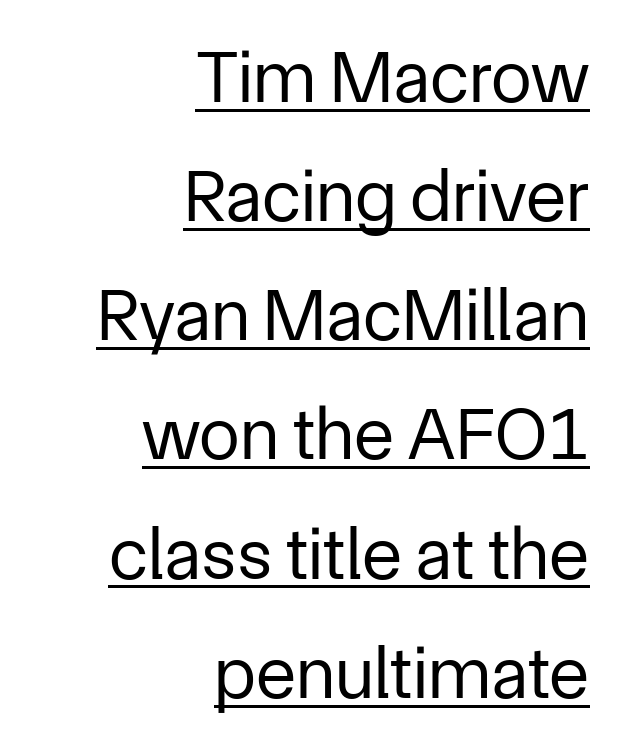
Q: Is the text bold? A: No.
Q: Is the text italic (slanted)? A: No, it is upright.
Q: Is the typeface a serif or a sans-serif typeface? A: Sans-serif.
Q: Is the text underlined? A: Yes.
Q: How is the paragraph aligned? A: Right-aligned.
Q: Is the spacing between letters normal or unusually wide? A: Normal.
Q: Is the spacing between lines tight, normal or loose? A: Normal.
Q: Width (condensed, normal, or wide)? A: Normal.
Q: Stroke contrast? A: Low.
Q: x-height? A: Medium.
Q: Monospaced? A: No.
